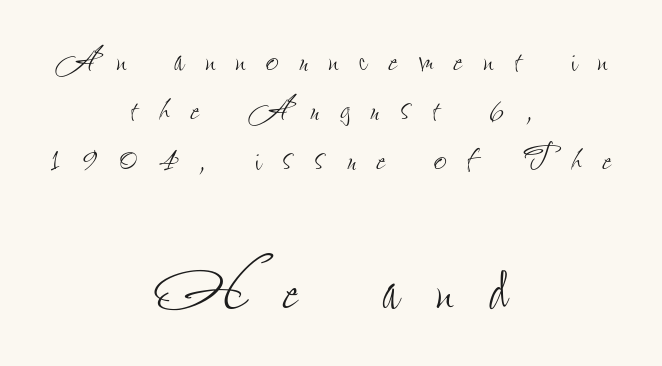
{"bold": "no", "weight": "thin", "width": "condensed", "stroke_contrast": "low", "x_height": "small", "monospaced": "no", "underline": "no", "align": "center", "line_spacing": "tight", "line_spacing_ratio": 1.1, "letter_spacing": "wide", "letter_spacing_em": 0.47, "larger_block": "second", "size_ratio": 1.73, "glyph_px": 78}
